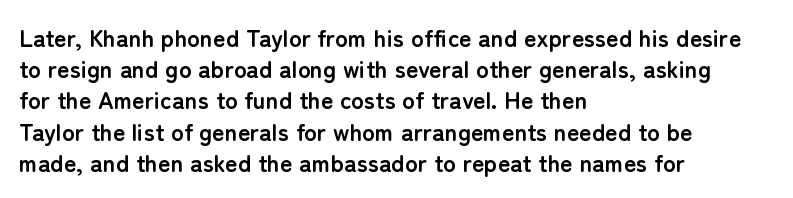
Q: Is the text bold? A: Yes.
Q: Is the text italic (slanted)? A: No, it is upright.
Q: Is the text underlined? A: No.
Q: How is the paragraph aligned? A: Left-aligned.
Q: Is the spacing between letters normal or unusually wide? A: Normal.
Q: Is the spacing between lines tight, normal or loose? A: Normal.
